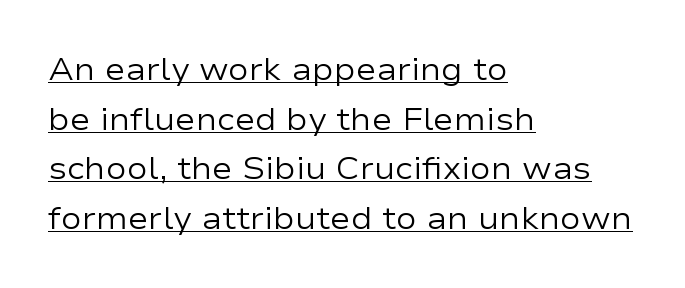
The image shows 31 px regular-weight, wide sans-serif type, upright; set left-aligned, normal line spacing (1.6x), normal letter spacing, underlined; low stroke contrast and a medium x-height.
